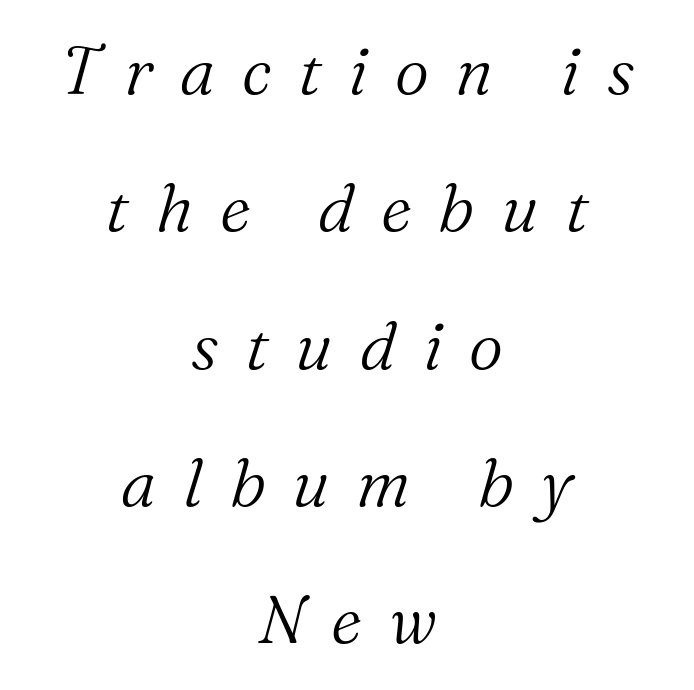
{"serif": "yes", "italic": "yes", "lean": "right", "slant_degrees": 16, "bold": "no", "weight": "light", "width": "normal", "stroke_contrast": "medium", "x_height": "medium", "monospaced": "no", "underline": "no", "align": "center", "line_spacing": "loose", "line_spacing_ratio": 2.05, "letter_spacing": "wide", "letter_spacing_em": 0.4, "glyph_px": 67}
